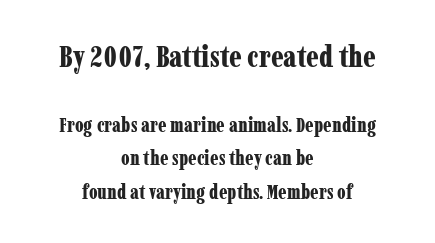
Q: Is the text bold? A: Yes.
Q: Is the text italic (slanted)? A: No, it is upright.
Q: Is the typeface a serif or a sans-serif typeface? A: Serif.
Q: Is the text underlined? A: No.
Q: How is the paragraph aligned? A: Centered.
Q: Is the spacing between letters normal or unusually wide? A: Normal.
Q: Is the spacing between lines tight, normal or loose? A: Normal.
Q: Which block of text is set in a larger size, the first (top) or the second (bottom)? A: The first (top) one.
Q: Width (condensed, normal, or wide)? A: Condensed.
Q: Stroke contrast? A: Low.
Q: x-height? A: Medium.
Q: Monospaced? A: No.
